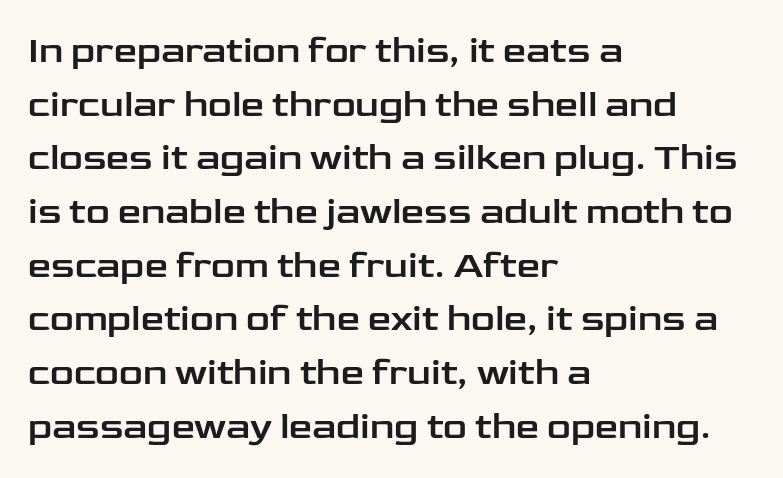
The image shows 37 px wide sans-serif type, upright; set left-aligned, normal line spacing (1.45x), normal letter spacing, not underlined; low stroke contrast and a medium x-height.
